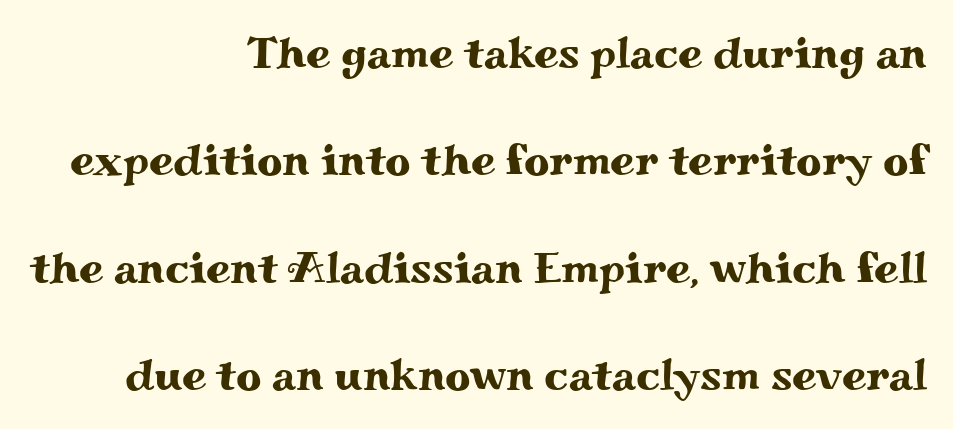
Q: Is the text italic (slanted)? A: No, it is upright.
Q: Is the typeface a serif or a sans-serif typeface? A: Serif.
Q: Is the text underlined? A: No.
Q: How is the paragraph aligned? A: Right-aligned.
Q: Is the spacing between letters normal or unusually wide? A: Normal.
Q: Is the spacing between lines tight, normal or loose? A: Loose.
Q: Width (condensed, normal, or wide)? A: Wide.
Q: Stroke contrast? A: Medium.
Q: x-height? A: Small.
Q: Monospaced? A: No.
